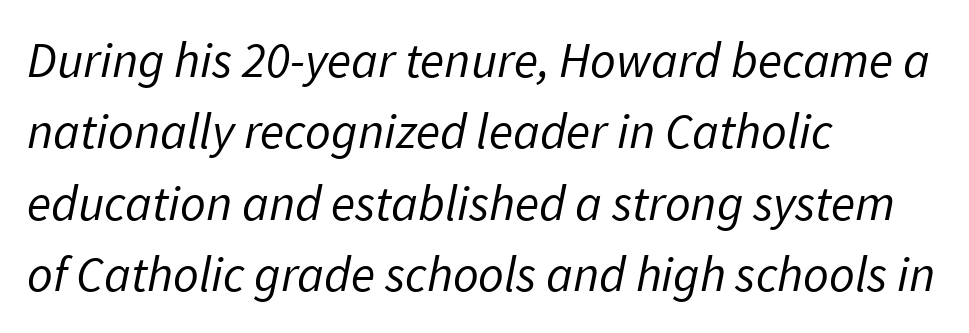
Each letter keeps its own natural width here, so spacing adapts to shape. Nothing sits at the stroke ends, so this counts as sans-serif. The zone under the glyphs is completely vacant. Left-aligned paragraph, ragged on the right.
